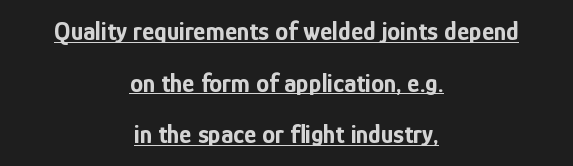
{"italic": "no", "bold": "yes", "underline": "yes", "align": "center", "line_spacing": "loose", "line_spacing_ratio": 1.99, "letter_spacing": "normal", "letter_spacing_em": 0.0, "glyph_px": 26}
